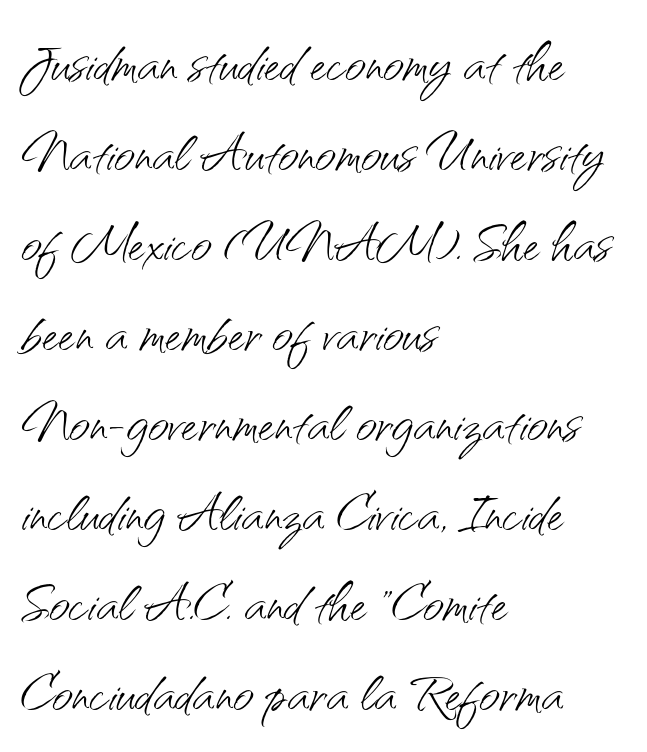
The image shows 72 px light sans-serif type; set left-aligned, normal line spacing (1.25x), normal letter spacing, not underlined; medium stroke contrast and a small x-height.
